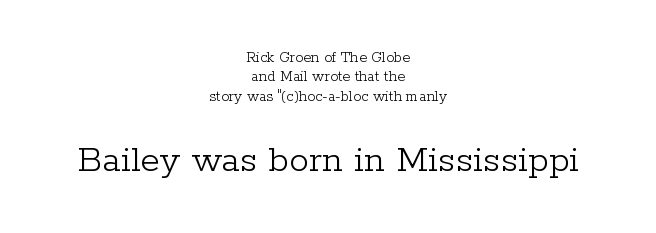
{"serif": "yes", "italic": "no", "bold": "no", "weight": "light", "width": "normal", "stroke_contrast": "low", "x_height": "medium", "monospaced": "no", "underline": "no", "align": "center", "line_spacing_ratio": 1.21, "letter_spacing": "normal", "letter_spacing_em": 0.0, "larger_block": "second", "size_ratio": 2.5, "glyph_px": 40}
